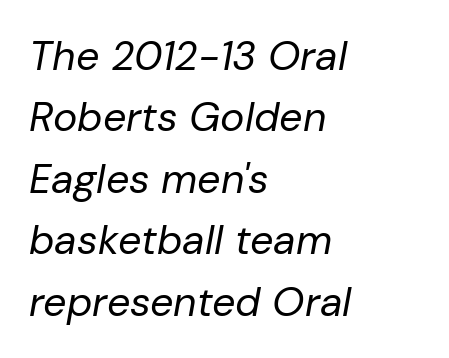
The image shows 41 px regular-weight type, italic (leaning right); set left-aligned, normal line spacing (1.5x), normal letter spacing, not underlined; low stroke contrast and a medium x-height.
